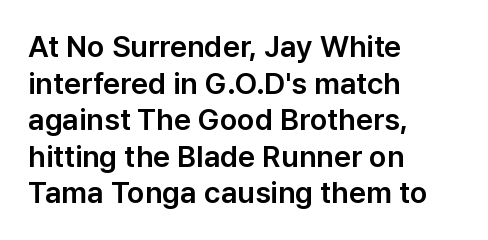
Q: Is the text italic (slanted)? A: No, it is upright.
Q: Is the typeface a serif or a sans-serif typeface? A: Sans-serif.
Q: Is the text underlined? A: No.
Q: How is the paragraph aligned? A: Left-aligned.
Q: Is the spacing between letters normal or unusually wide? A: Normal.
Q: Width (condensed, normal, or wide)? A: Normal.
Q: Stroke contrast? A: Low.
Q: x-height? A: Medium.
Q: Monospaced? A: No.
